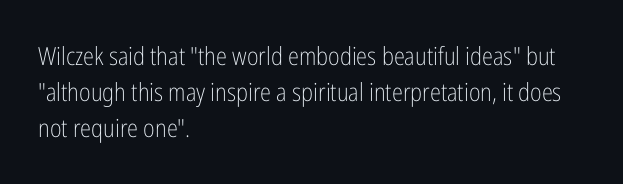
{"italic": "no", "bold": "no", "underline": "no", "align": "left", "line_spacing": "normal", "line_spacing_ratio": 1.45, "letter_spacing": "normal", "letter_spacing_em": 0.0, "glyph_px": 25}
